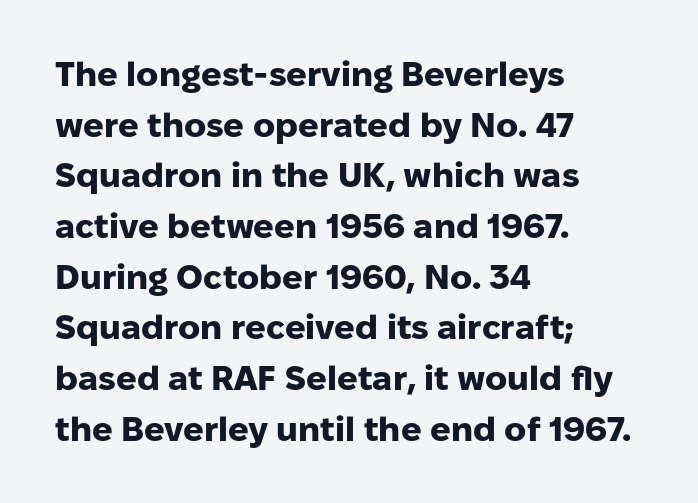
The image shows 34 px heavy sans-serif type, upright; set left-aligned, normal line spacing (1.49x), normal letter spacing, not underlined; low stroke contrast and a medium x-height.
